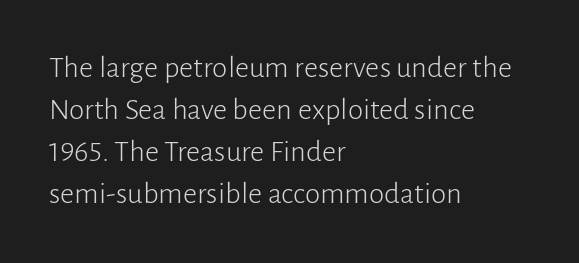
A typesetter would label this face a sans. A typesetter would call this zero additional tracking. The rendering uses natural spacing where letterforms have individual widths. These glyphs show unthickened strokes, regular width or finer. The leading is moderate, giving the passage an even texture.
